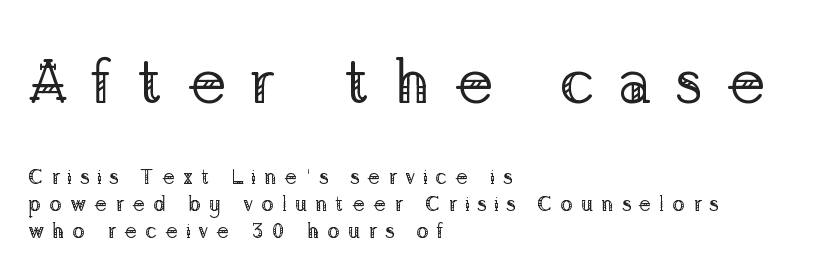
Q: Is the text bold? A: No.
Q: Is the text italic (slanted)? A: No, it is upright.
Q: Is the typeface a serif or a sans-serif typeface? A: Serif.
Q: Is the text underlined? A: No.
Q: How is the paragraph aligned? A: Left-aligned.
Q: Is the spacing between letters normal or unusually wide? A: Unusually wide.
Q: Is the spacing between lines tight, normal or loose? A: Normal.
Q: Which block of text is set in a larger size, the first (top) or the second (bottom)? A: The first (top) one.
Q: Width (condensed, normal, or wide)? A: Normal.
Q: Stroke contrast? A: Low.
Q: x-height? A: Medium.
Q: Monospaced? A: No.
